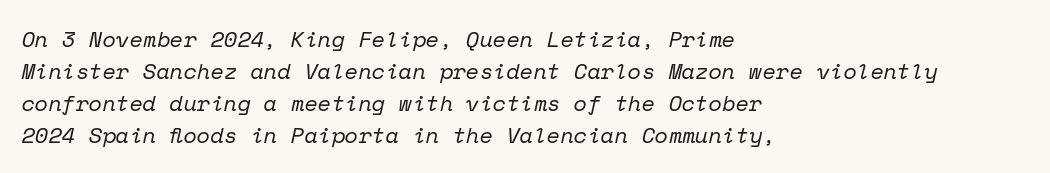
The image shows 22 px text type, italic (leaning right); set left-aligned, normal line spacing (1.45x), normal letter spacing, not underlined.
